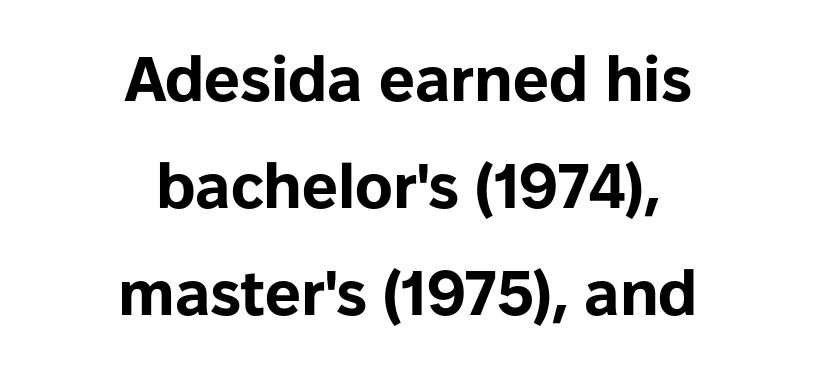
{"serif": "no", "italic": "no", "bold": "yes", "weight": "bold", "width": "normal", "stroke_contrast": "low", "x_height": "medium", "monospaced": "no", "underline": "no", "align": "center", "line_spacing": "normal", "line_spacing_ratio": 1.7, "letter_spacing": "normal", "letter_spacing_em": 0.0, "glyph_px": 63}
